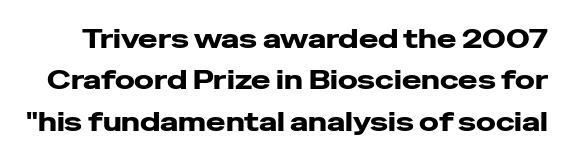
The image shows 26 px bold type, upright; set normal line spacing (1.59x), normal letter spacing, not underlined.
